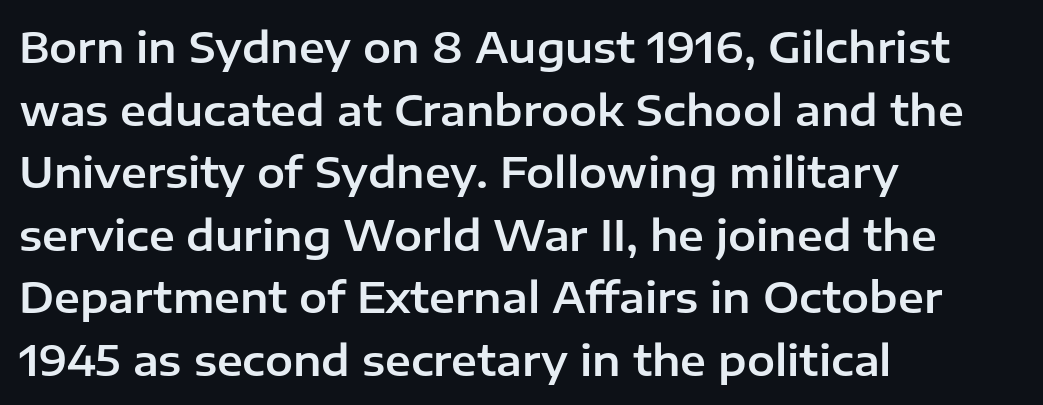
Q: Is the text italic (slanted)? A: No, it is upright.
Q: Is the typeface a serif or a sans-serif typeface? A: Sans-serif.
Q: Is the text underlined? A: No.
Q: How is the paragraph aligned? A: Left-aligned.
Q: Is the spacing between letters normal or unusually wide? A: Normal.
Q: Is the spacing between lines tight, normal or loose? A: Normal.
Q: Width (condensed, normal, or wide)? A: Normal.
Q: Stroke contrast? A: Low.
Q: x-height? A: Medium.
Q: Monospaced? A: No.
